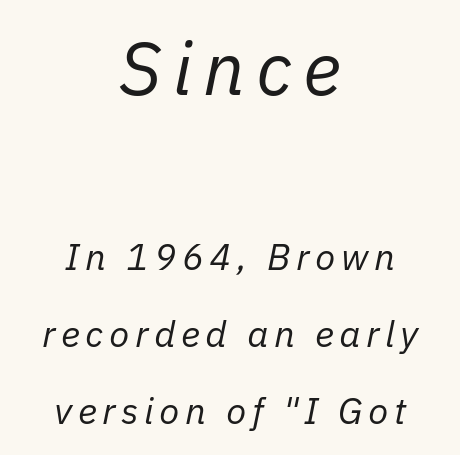
Q: Is the text bold? A: No.
Q: Is the text italic (slanted)? A: Yes, it leans right by about 11 degrees.
Q: Is the text underlined? A: No.
Q: How is the paragraph aligned? A: Centered.
Q: Is the spacing between lines tight, normal or loose? A: Loose.
Q: Which block of text is set in a larger size, the first (top) or the second (bottom)? A: The first (top) one.
Q: Width (condensed, normal, or wide)? A: Normal.
Q: Stroke contrast? A: Low.
Q: x-height? A: Medium.
Q: Monospaced? A: No.
